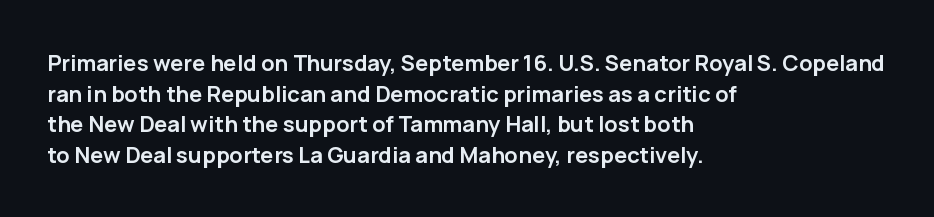
Q: Is the text bold? A: Yes.
Q: Is the text italic (slanted)? A: No, it is upright.
Q: Is the text underlined? A: No.
Q: How is the paragraph aligned? A: Left-aligned.
Q: Is the spacing between letters normal or unusually wide? A: Normal.
Q: Is the spacing between lines tight, normal or loose? A: Normal.
